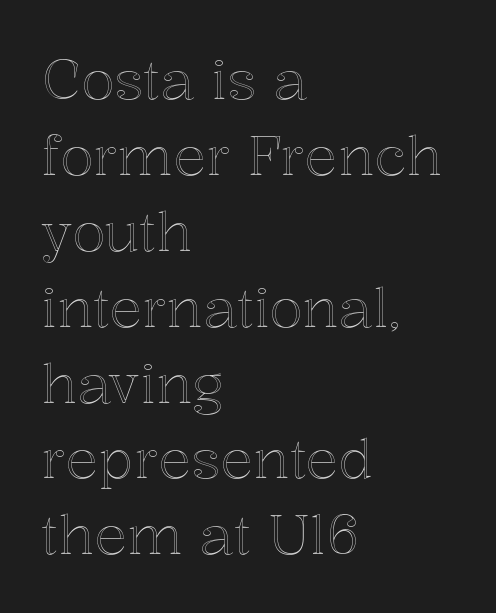
The image shows 55 px text type, upright; set left-aligned, normal line spacing (1.38x), normal letter spacing, not underlined; a medium x-height.
